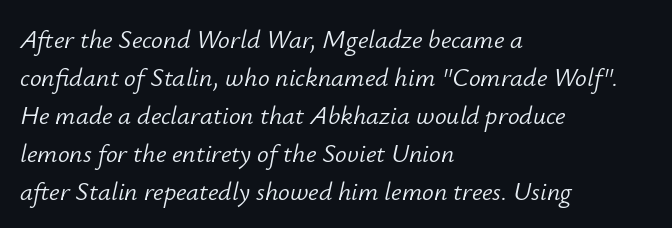
Q: Is the text bold? A: No.
Q: Is the text italic (slanted)? A: Yes, it leans right by about 12 degrees.
Q: Is the text underlined? A: No.
Q: How is the paragraph aligned? A: Left-aligned.
Q: Is the spacing between letters normal or unusually wide? A: Normal.
Q: Is the spacing between lines tight, normal or loose? A: Normal.
